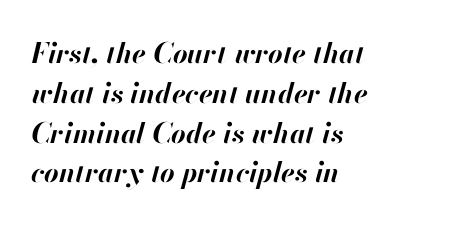
The area under the type is left untouched. The letters advance in unequal steps, a hallmark of proportional type. Students, observe: this is what conventionally led text looks like. Caption: multi-line text, flush left, ragged right.
